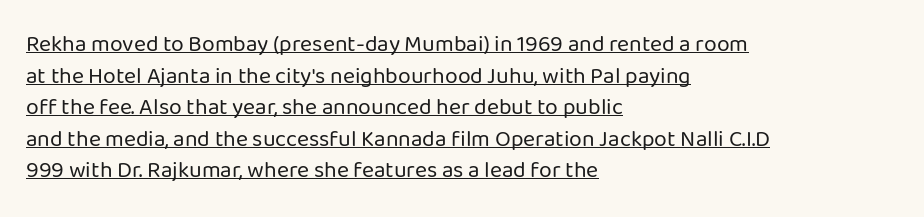
The image shows 23 px text type, upright; set left-aligned, normal line spacing (1.37x), normal letter spacing, underlined.
